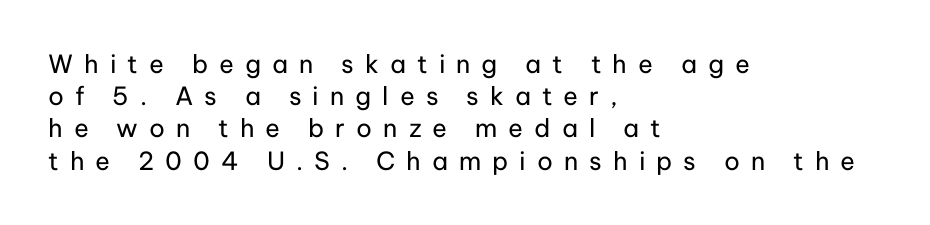
Q: Is the text bold? A: No.
Q: Is the text italic (slanted)? A: No, it is upright.
Q: Is the text underlined? A: No.
Q: How is the paragraph aligned? A: Left-aligned.
Q: Is the spacing between letters normal or unusually wide? A: Unusually wide.
Q: Is the spacing between lines tight, normal or loose? A: Normal.
